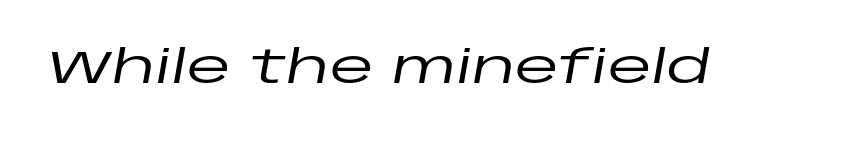
The rendering uses natural spacing where letterforms have individual widths. Quick note: italic. Quick note: underline off. Look at the tracking — it's just the regular setting, nothing added.
